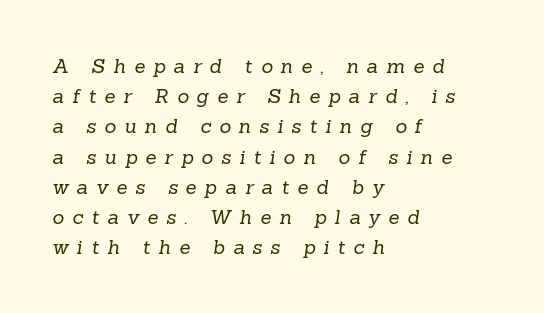
How are the letters spaced? Widely, with obvious added tracking. The lines sit at an ordinary, default distance from one another. The rag falls on the right side of this text block. Stem width sits at or under what a default text font uses.
